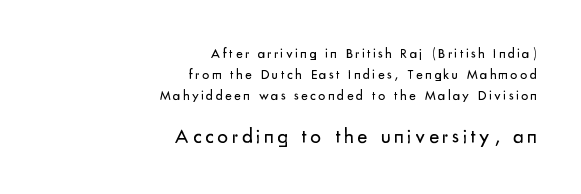
{"italic": "no", "bold": "no", "underline": "no", "align": "right", "line_spacing": "normal", "line_spacing_ratio": 1.49, "larger_block": "second", "size_ratio": 1.5, "glyph_px": 21}
